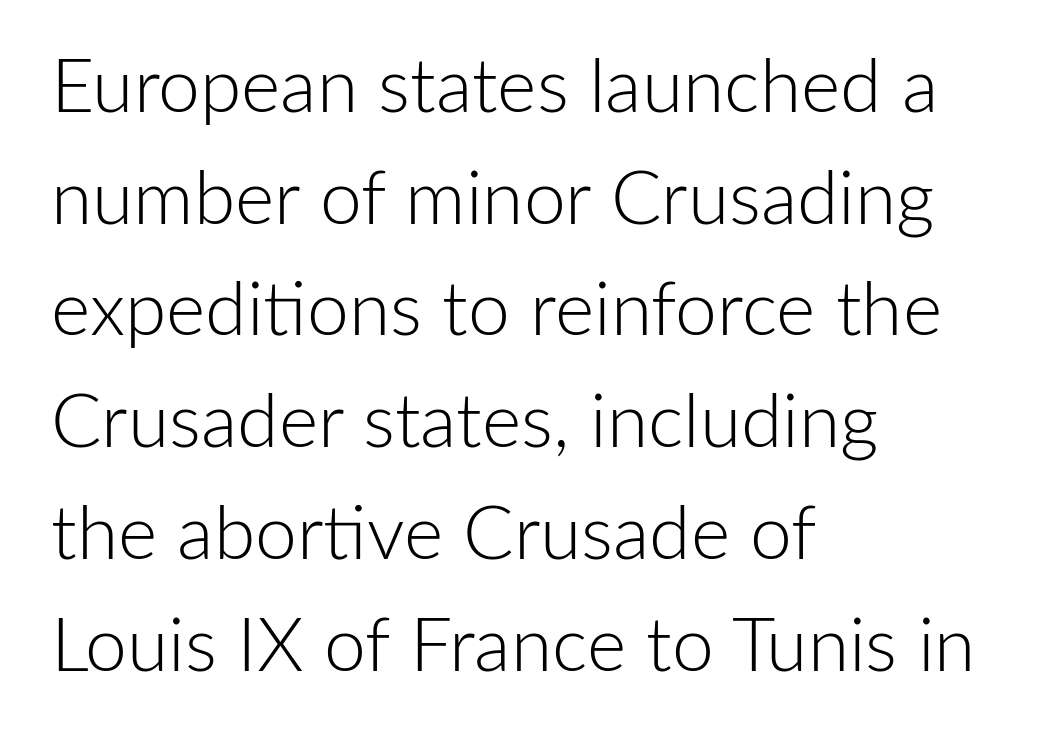
{"serif": "no", "italic": "no", "bold": "no", "weight": "light", "width": "normal", "stroke_contrast": "low", "x_height": "medium", "monospaced": "no", "underline": "no", "align": "left", "line_spacing": "normal", "line_spacing_ratio": 1.49, "letter_spacing": "normal", "letter_spacing_em": 0.0, "glyph_px": 75}
